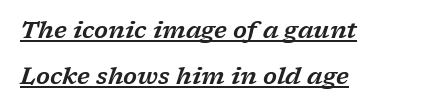
Q: Is the text italic (slanted)? A: Yes, it leans right by about 17 degrees.
Q: Is the text underlined? A: Yes.
Q: How is the paragraph aligned? A: Left-aligned.
Q: Is the spacing between letters normal or unusually wide? A: Normal.
Q: Is the spacing between lines tight, normal or loose? A: Loose.
